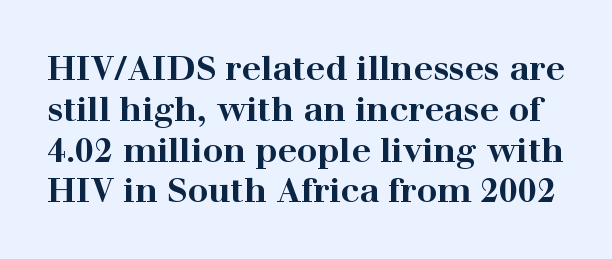
The image shows 34 px bold, wide serif type, upright; set line spacing 1.2x, normal letter spacing, not underlined; high stroke contrast and a medium x-height.
